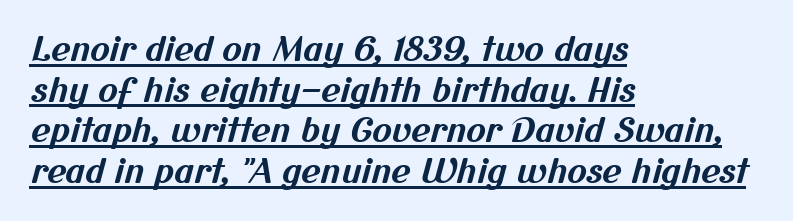
Q: Is the text bold? A: Yes.
Q: Is the typeface a serif or a sans-serif typeface? A: Sans-serif.
Q: Is the text underlined? A: Yes.
Q: How is the paragraph aligned? A: Left-aligned.
Q: Is the spacing between letters normal or unusually wide? A: Normal.
Q: Width (condensed, normal, or wide)? A: Normal.
Q: Stroke contrast? A: Medium.
Q: x-height? A: Medium.
Q: Monospaced? A: No.
